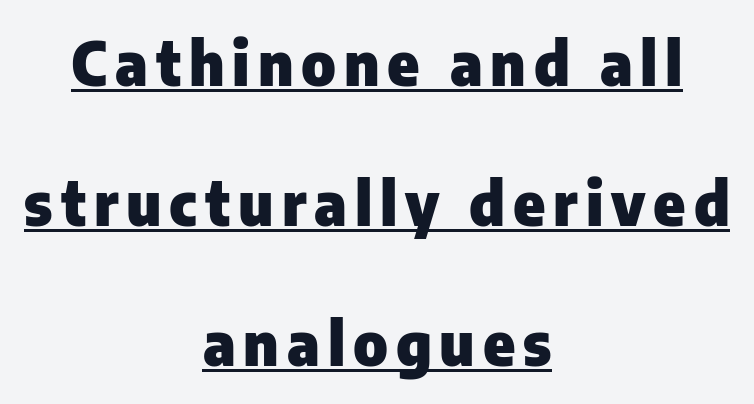
Q: Is the text bold? A: Yes.
Q: Is the text italic (slanted)? A: No, it is upright.
Q: Is the typeface a serif or a sans-serif typeface? A: Sans-serif.
Q: Is the text underlined? A: Yes.
Q: How is the paragraph aligned? A: Centered.
Q: Is the spacing between lines tight, normal or loose? A: Loose.
Q: Width (condensed, normal, or wide)? A: Normal.
Q: Stroke contrast? A: Low.
Q: x-height? A: Medium.
Q: Monospaced? A: No.
